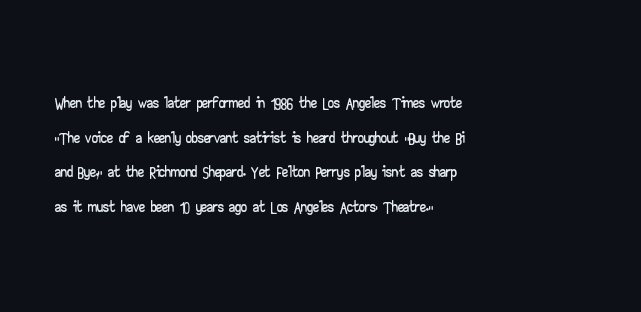
The compositor pushed each line to the left boundary. Compared with typical paragraphs, the rows here are spaced about the same. Here the glyphs are tracked normally, forming tight word shapes. Check the space under the baseline: it is left empty. You can tell it's not italic because the verticals are truly vertical.
